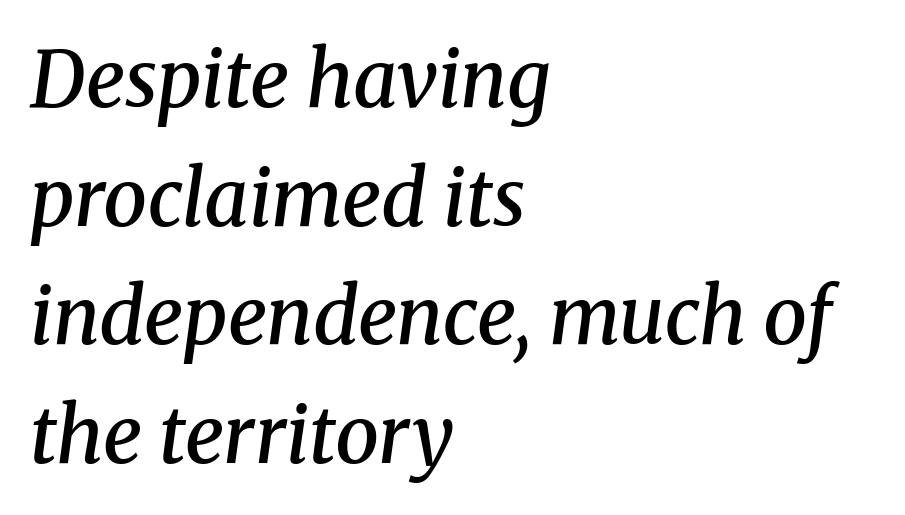
{"serif": "yes", "italic": "yes", "lean": "right", "slant_degrees": 8, "bold": "semi", "weight": "semibold", "width": "normal", "stroke_contrast": "medium", "x_height": "medium", "monospaced": "no", "underline": "no", "align": "left", "line_spacing": "normal", "line_spacing_ratio": 1.52, "letter_spacing": "normal", "letter_spacing_em": 0.0, "glyph_px": 78}
